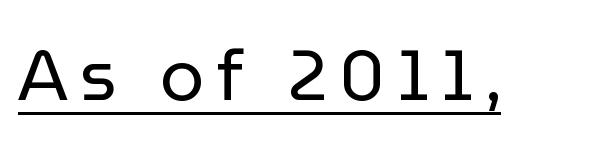
The typography opts for an upright posture over an oblique one. Ink coverage per letter is moderate at most. Proportional: the letters do not fall into vertical columns. The face used here is a sans, in the tradition of grotesques and geometrics. Beneath each row of characters lies a ruled line.
